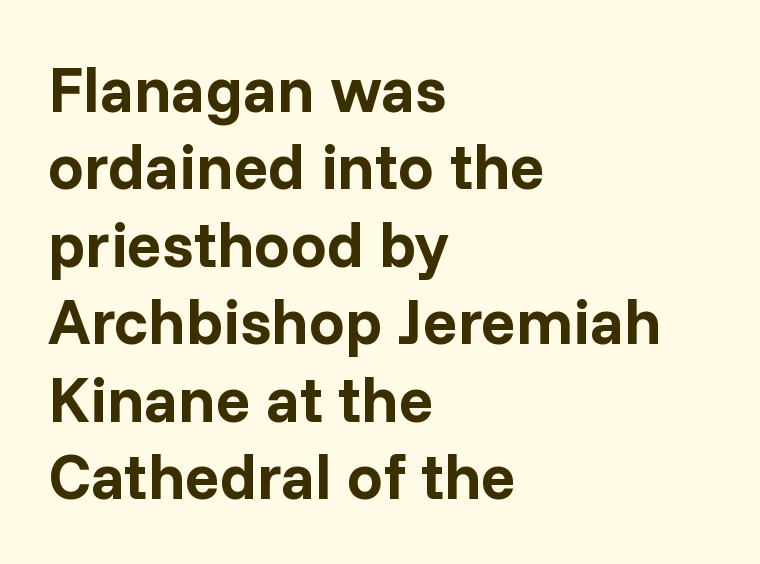
The image shows 64 px bold sans-serif type, upright; set left-aligned, line spacing 1.21x, normal letter spacing, not underlined; low stroke contrast and a medium x-height.
